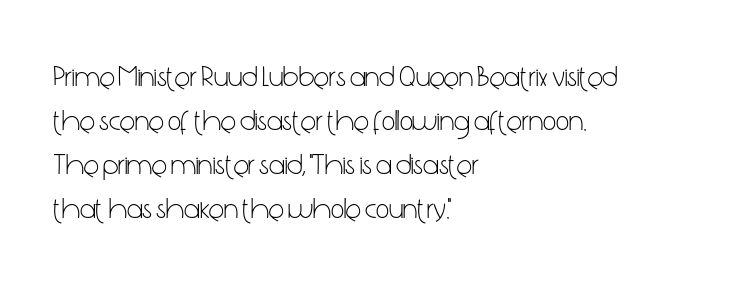
Q: Is the text bold? A: No.
Q: Is the text italic (slanted)? A: No, it is upright.
Q: Is the typeface a serif or a sans-serif typeface? A: Sans-serif.
Q: Is the text underlined? A: No.
Q: How is the paragraph aligned? A: Left-aligned.
Q: Is the spacing between letters normal or unusually wide? A: Normal.
Q: Is the spacing between lines tight, normal or loose? A: Normal.
Q: Width (condensed, normal, or wide)? A: Condensed.
Q: Stroke contrast? A: Low.
Q: x-height? A: Medium.
Q: Monospaced? A: No.
